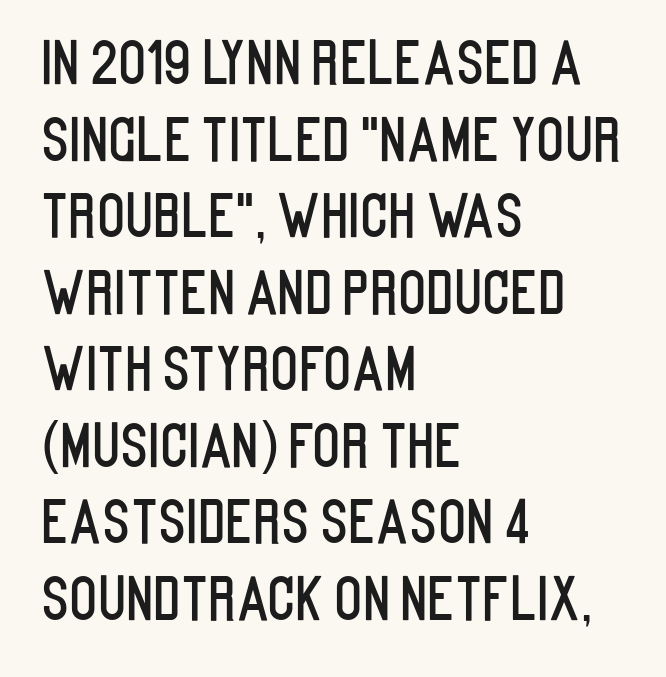
This rendering uses left alignment, leaving the right contour irregular. The type family on display is of the sans-serif kind. A typesetter would call this proportional, since set widths differ per character. Between one letter and the next there's only the usual sliver of space. When letters stand straight like this, we call the style roman or upright. Clear beneath every line of the passage.
